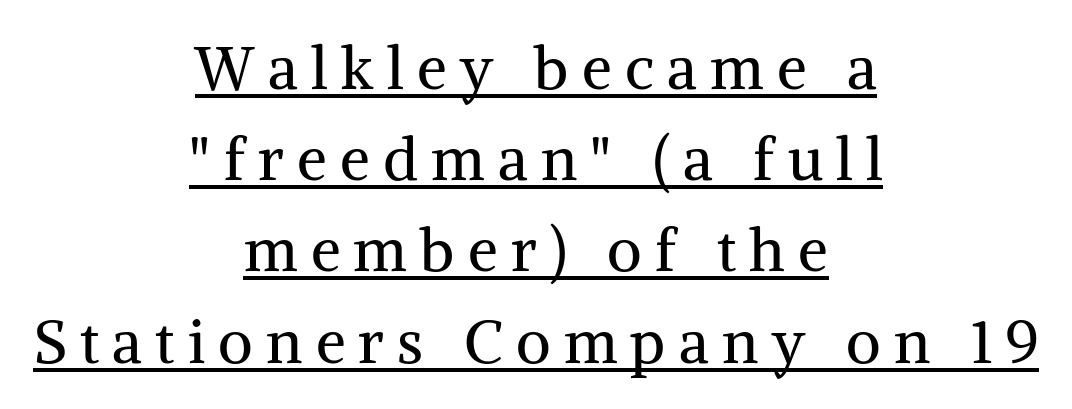
Q: Is the text bold? A: No.
Q: Is the text italic (slanted)? A: No, it is upright.
Q: Is the typeface a serif or a sans-serif typeface? A: Serif.
Q: Is the text underlined? A: Yes.
Q: How is the paragraph aligned? A: Centered.
Q: Is the spacing between letters normal or unusually wide? A: Unusually wide.
Q: Is the spacing between lines tight, normal or loose? A: Normal.
Q: Width (condensed, normal, or wide)? A: Normal.
Q: Stroke contrast? A: Medium.
Q: x-height? A: Medium.
Q: Monospaced? A: No.
